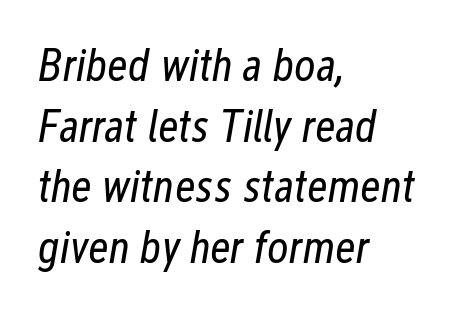
{"italic": "yes", "lean": "right", "slant_degrees": 12, "bold": "no", "weight": "regular", "width": "condensed", "stroke_contrast": "low", "x_height": "medium", "monospaced": "no", "underline": "no", "align": "left", "line_spacing": "normal", "line_spacing_ratio": 1.32, "letter_spacing": "normal", "letter_spacing_em": 0.0, "glyph_px": 46}
